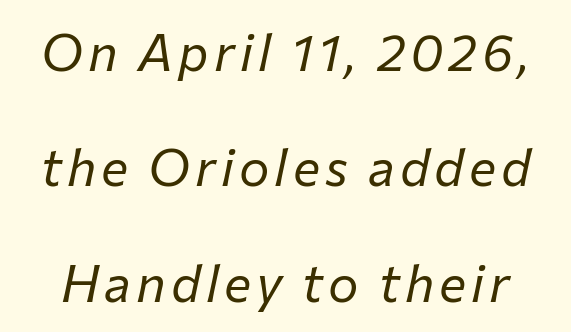
Q: Is the text bold? A: No.
Q: Is the text italic (slanted)? A: Yes, it leans right by about 12 degrees.
Q: Is the text underlined? A: No.
Q: Is the spacing between lines tight, normal or loose? A: Loose.
Q: Width (condensed, normal, or wide)? A: Normal.
Q: Stroke contrast? A: Low.
Q: x-height? A: Medium.
Q: Monospaced? A: No.
